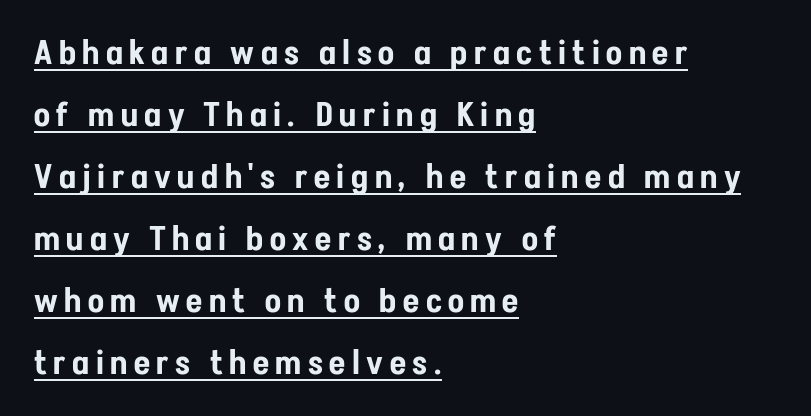
Q: Is the text italic (slanted)? A: No, it is upright.
Q: Is the typeface a serif or a sans-serif typeface? A: Sans-serif.
Q: Is the text underlined? A: Yes.
Q: How is the paragraph aligned? A: Left-aligned.
Q: Is the spacing between letters normal or unusually wide? A: Unusually wide.
Q: Width (condensed, normal, or wide)? A: Condensed.
Q: Stroke contrast? A: Low.
Q: x-height? A: Medium.
Q: Monospaced? A: No.
